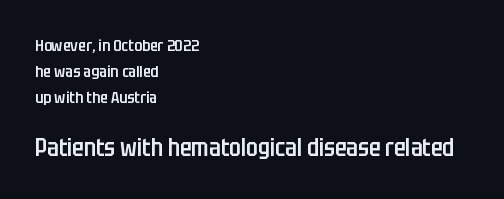
Q: Is the text bold? A: Semi-bold.
Q: Is the text italic (slanted)? A: No, it is upright.
Q: Is the text underlined? A: No.
Q: How is the paragraph aligned? A: Left-aligned.
Q: Is the spacing between letters normal or unusually wide? A: Normal.
Q: Is the spacing between lines tight, normal or loose? A: Normal.
Q: Which block of text is set in a larger size, the first (top) or the second (bottom)? A: The second (bottom) one.
